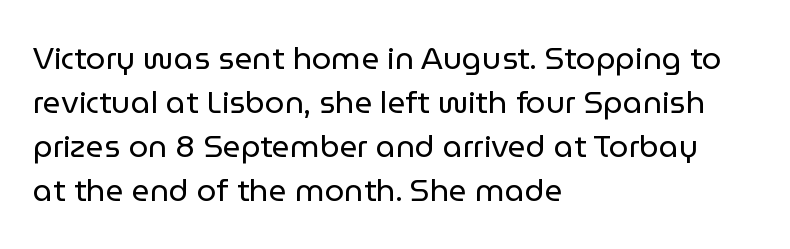
The vertical gap from one line to the next is medium. I'd call this a sans setting — the letters go barefoot. Horizontal alignment here is leftward, the default for most running prose. Has an underline been added? It has not. Tracking value appears to be zero — textbook default spacing.
